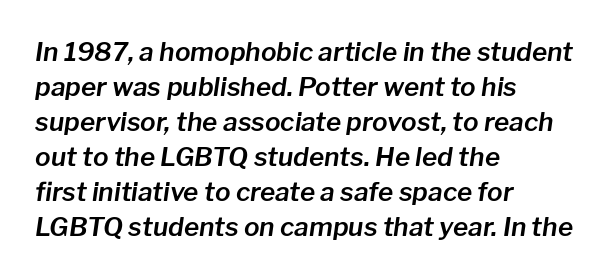
The image shows 26 px text type, italic (leaning right); set left-aligned, normal line spacing (1.35x), normal letter spacing, not underlined.
